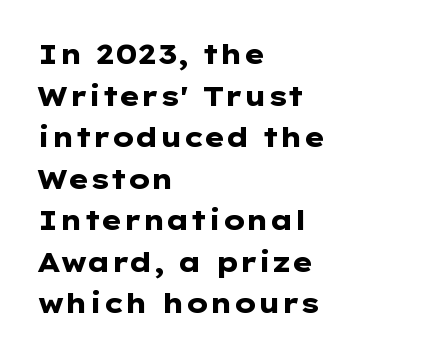
Q: Is the text bold? A: Yes.
Q: Is the text italic (slanted)? A: No, it is upright.
Q: Is the text underlined? A: No.
Q: How is the paragraph aligned? A: Left-aligned.
Q: Is the spacing between letters normal or unusually wide? A: Normal.
Q: Is the spacing between lines tight, normal or loose? A: Normal.
